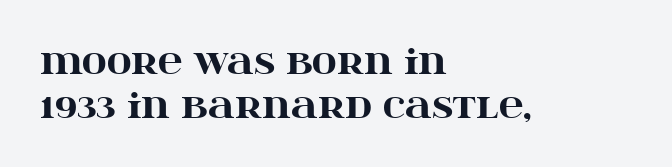
{"serif": "yes", "italic": "no", "bold": "yes", "weight": "heavy", "width": "wide", "stroke_contrast": "high", "x_height": "large", "monospaced": "no", "underline": "no", "align": "left", "line_spacing": "normal", "line_spacing_ratio": 1.29, "letter_spacing": "normal", "letter_spacing_em": 0.0, "glyph_px": 34}
